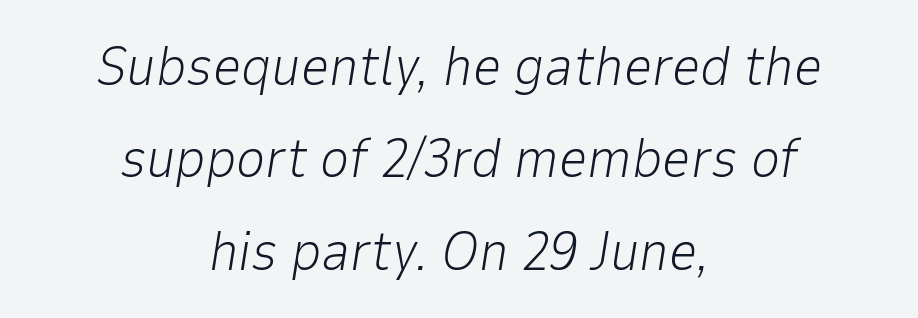
The image shows 56 px light type, italic (leaning right); set centered, normal line spacing (1.65x), normal letter spacing, not underlined; low stroke contrast and a medium x-height.
